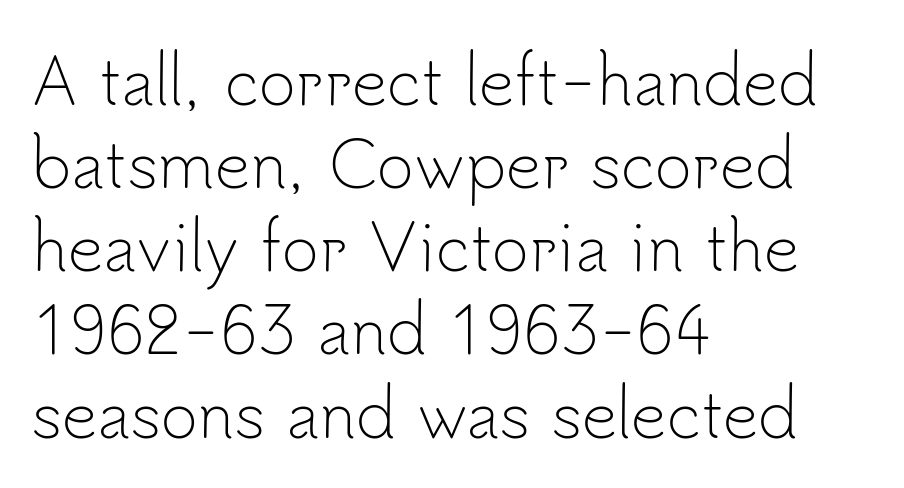
{"serif": "no", "italic": "no", "bold": "no", "weight": "light", "width": "normal", "stroke_contrast": "low", "x_height": "small", "monospaced": "no", "underline": "no", "align": "left", "line_spacing": "normal", "line_spacing_ratio": 1.32, "letter_spacing": "normal", "letter_spacing_em": 0.0, "glyph_px": 63}
